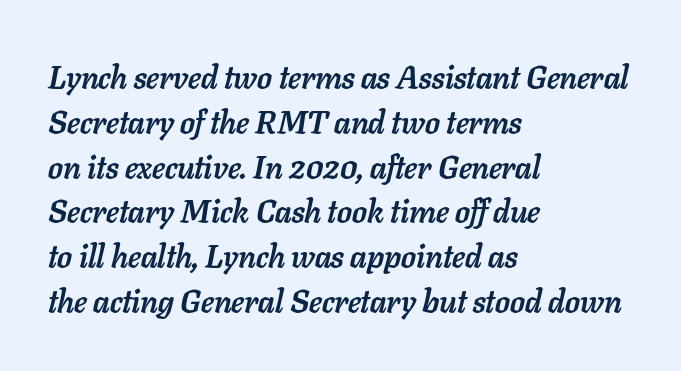
Rule under the text: the space is simply empty. The rows are spaced the way most documents space them. These lines stack with their left ends in a neat column. Compared with typical body copy, the letter spacing here is the same. The letters advance in unequal steps, a hallmark of proportional type. Pretty heavy lettering here — definitely bold.
